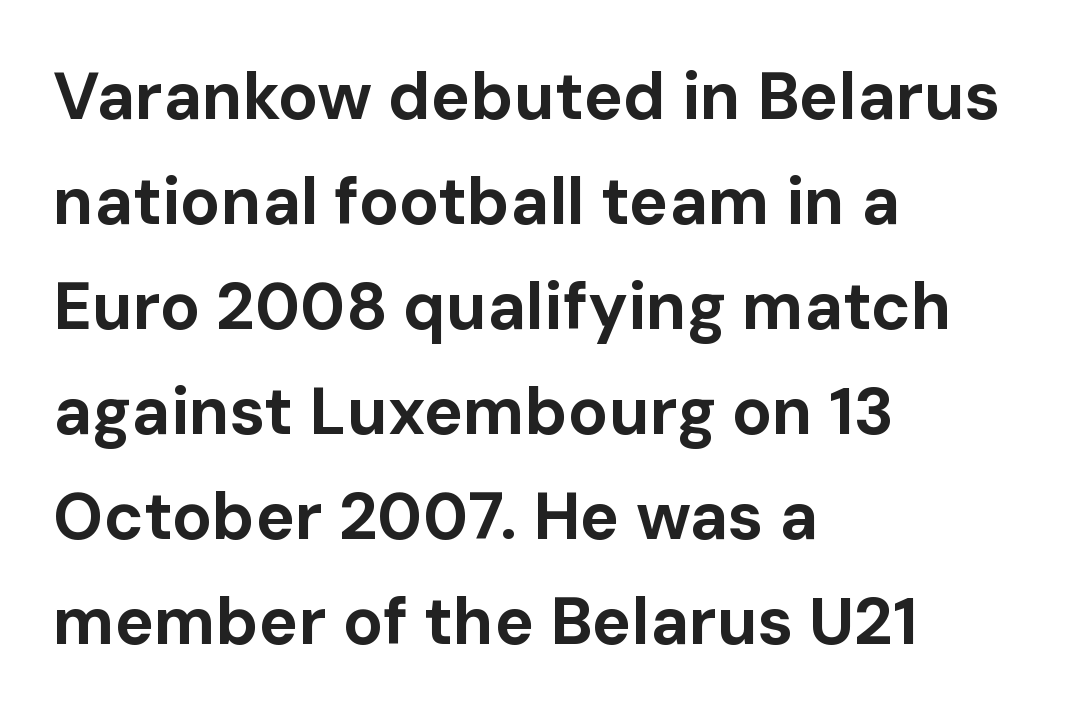
{"serif": "no", "italic": "no", "bold": "yes", "weight": "bold", "width": "normal", "stroke_contrast": "low", "x_height": "medium", "monospaced": "no", "underline": "no", "align": "left", "line_spacing": "normal", "line_spacing_ratio": 1.59, "letter_spacing": "normal", "letter_spacing_em": 0.0, "glyph_px": 66}
